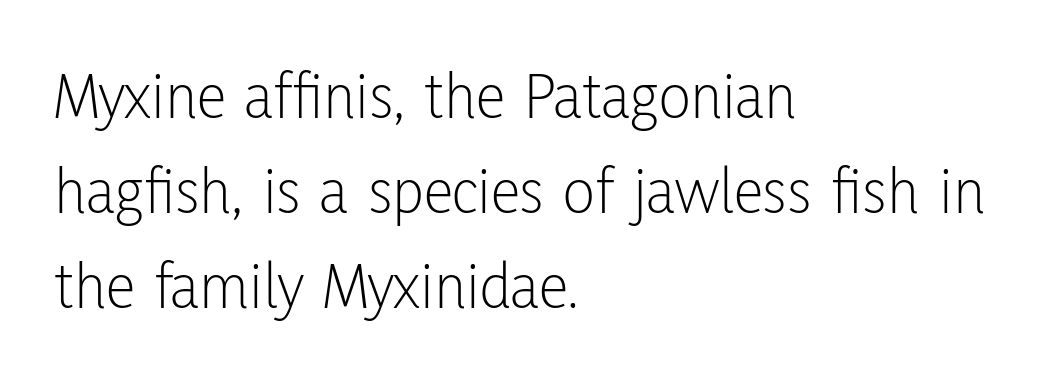
{"serif": "no", "italic": "no", "bold": "no", "weight": "light", "width": "condensed", "stroke_contrast": "low", "x_height": "medium", "monospaced": "no", "underline": "no", "align": "left", "line_spacing": "normal", "line_spacing_ratio": 1.42, "letter_spacing": "normal", "letter_spacing_em": 0.0, "glyph_px": 67}
